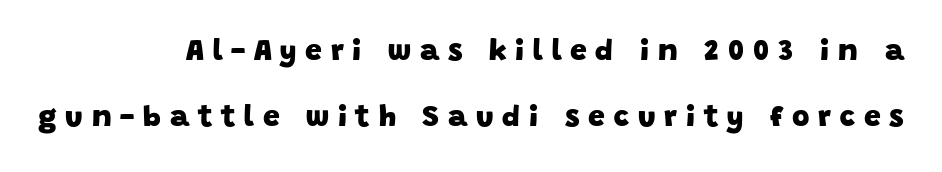
Q: Is the text bold? A: Yes.
Q: Is the typeface a serif or a sans-serif typeface? A: Sans-serif.
Q: Is the text underlined? A: No.
Q: How is the paragraph aligned? A: Right-aligned.
Q: Is the spacing between letters normal or unusually wide? A: Unusually wide.
Q: Is the spacing between lines tight, normal or loose? A: Loose.
Q: Width (condensed, normal, or wide)? A: Normal.
Q: Stroke contrast? A: Low.
Q: x-height? A: Large.
Q: Monospaced? A: No.
